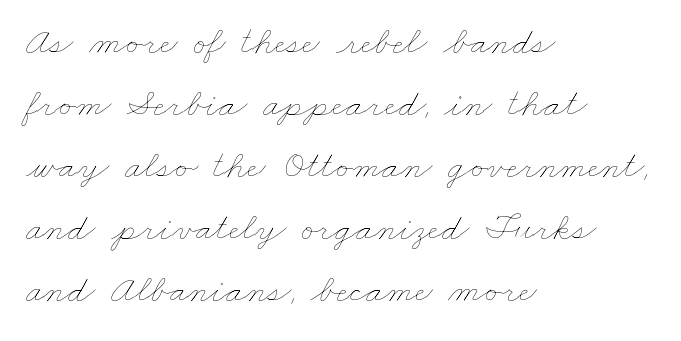
Q: Is the text bold? A: No.
Q: Is the text underlined? A: No.
Q: How is the paragraph aligned? A: Left-aligned.
Q: Is the spacing between letters normal or unusually wide? A: Normal.
Q: Is the spacing between lines tight, normal or loose? A: Normal.
Q: Width (condensed, normal, or wide)? A: Wide.
Q: Stroke contrast? A: Low.
Q: x-height? A: Small.
Q: Monospaced? A: No.
